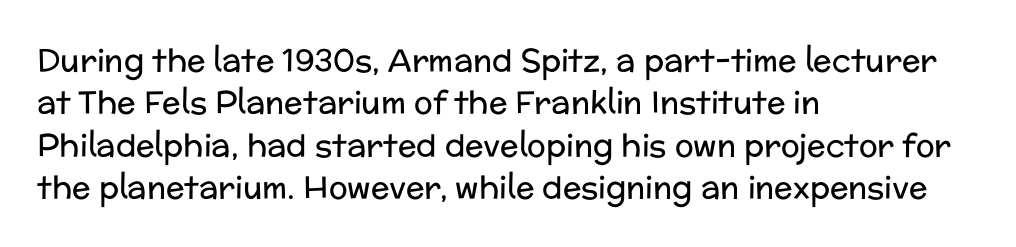
{"serif": "no", "italic": "no", "bold": "no", "weight": "regular", "width": "normal", "stroke_contrast": "low", "x_height": "medium", "monospaced": "no", "underline": "no", "align": "left", "line_spacing": "normal", "line_spacing_ratio": 1.37, "letter_spacing": "normal", "letter_spacing_em": 0.0, "glyph_px": 31}
